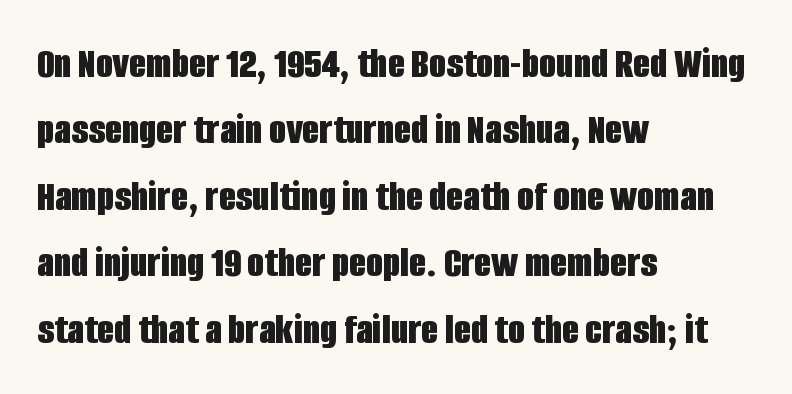
Q: Is the text bold? A: Yes.
Q: Is the text italic (slanted)? A: No, it is upright.
Q: Is the typeface a serif or a sans-serif typeface? A: Sans-serif.
Q: Is the text underlined? A: No.
Q: How is the paragraph aligned? A: Left-aligned.
Q: Is the spacing between letters normal or unusually wide? A: Normal.
Q: Is the spacing between lines tight, normal or loose? A: Normal.
Q: Width (condensed, normal, or wide)? A: Condensed.
Q: Stroke contrast? A: Low.
Q: x-height? A: Large.
Q: Monospaced? A: No.
